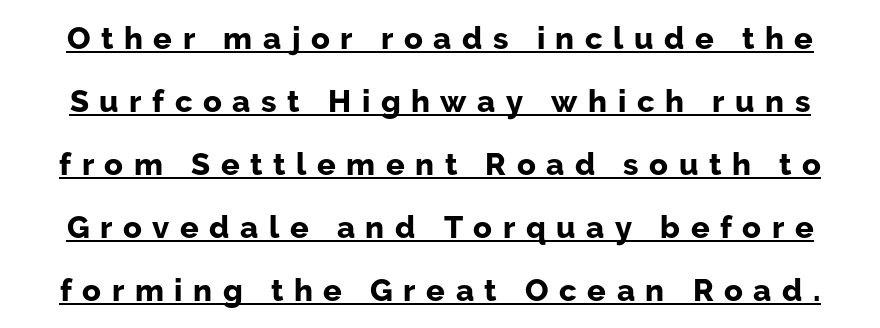
The image shows 31 px bold sans-serif type, upright; set loose line spacing (2.03x), unusually wide letter spacing (+0.34 em), underlined; low stroke contrast and a medium x-height.
